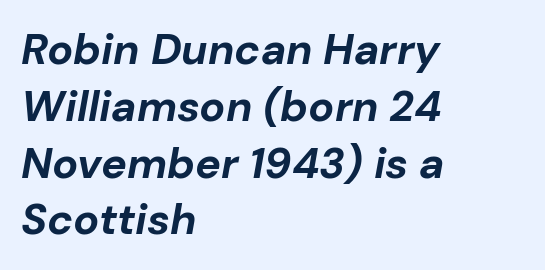
Each word holds together tightly as a unit, with standard inter-letter gaps. These lines are rendered in a variable-pitch font. The typesetter chose a ragged-right arrangement here. This sample keeps an unexceptional amount of space between lines. Set as a true bold cut, around the 700 mark.
